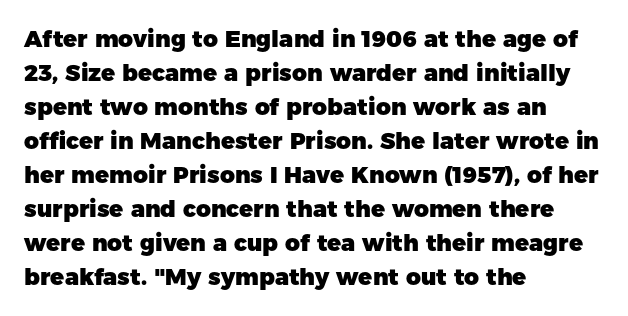
The strip under each line holds only bare page. How are the letters spaced? Ordinarily, with no added tracking. Line spacing here is normal. This rendering uses left alignment, leaving the right contour irregular. When letters stand straight like this, we call the style roman or upright. The rendering uses a bold face; every stroke is thick and dark.
